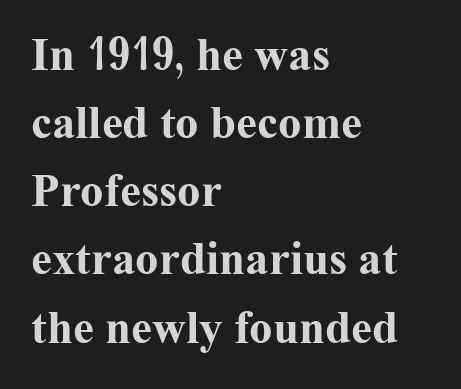
Q: Is the text bold? A: Yes.
Q: Is the text italic (slanted)? A: No, it is upright.
Q: Is the typeface a serif or a sans-serif typeface? A: Serif.
Q: Is the text underlined? A: No.
Q: How is the paragraph aligned? A: Left-aligned.
Q: Is the spacing between letters normal or unusually wide? A: Normal.
Q: Is the spacing between lines tight, normal or loose? A: Normal.
Q: Width (condensed, normal, or wide)? A: Normal.
Q: Stroke contrast? A: Medium.
Q: x-height? A: Medium.
Q: Monospaced? A: No.
